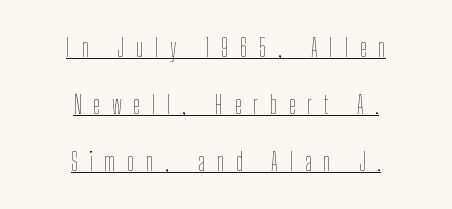
Upright lettering throughout. Is the stroke heavy? The answer is a plain regular-or-lighter. Between one letter and the next there's a generous, obvious gap. Neither beginnings nor endings align; midpoints do. Notice the wide empty band between every row — that's loose leading.
